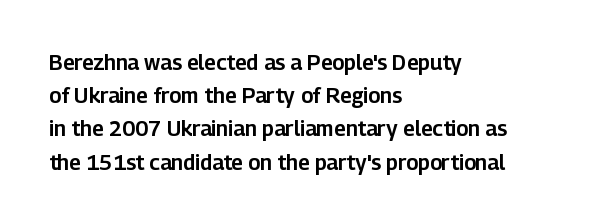
{"italic": "no", "underline": "no", "align": "left", "line_spacing": "normal", "line_spacing_ratio": 1.58, "letter_spacing": "normal", "letter_spacing_em": 0.0, "glyph_px": 21}
